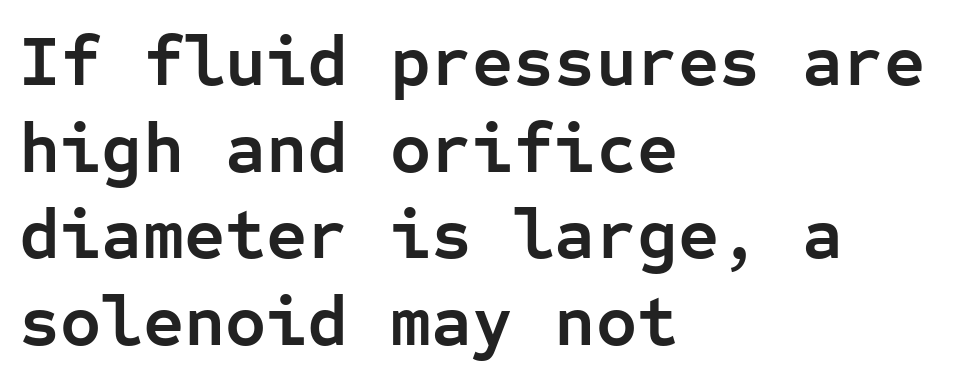
The image shows 71 px semibold sans-serif type, upright, monospaced; set left-aligned, line spacing 1.22x, normal letter spacing, not underlined; low stroke contrast and a medium x-height.
